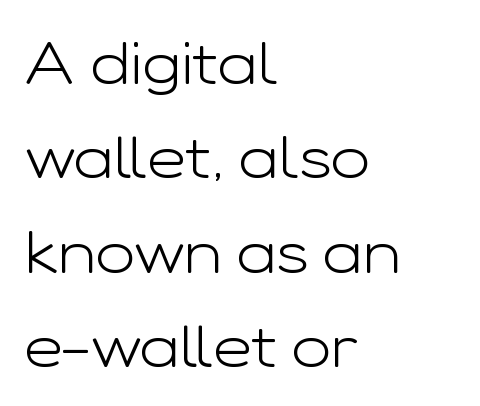
Underlining? Definitely not there. The font is comparable to plain body text, perhaps lighter. This sample uses a sans-serif face. Does extra space separate the letters? No, they use regular spacing.
